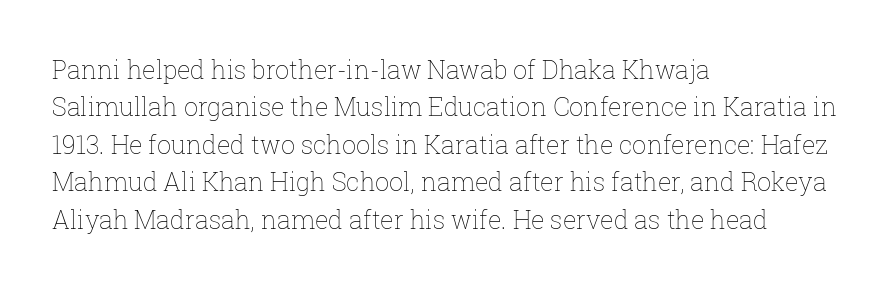
In CSS terms this would be text-align: left. Descenders are the only things crossing below the line. One glance says typical: line gaps are just what's usual. This is the regular roman posture of the typeface.
